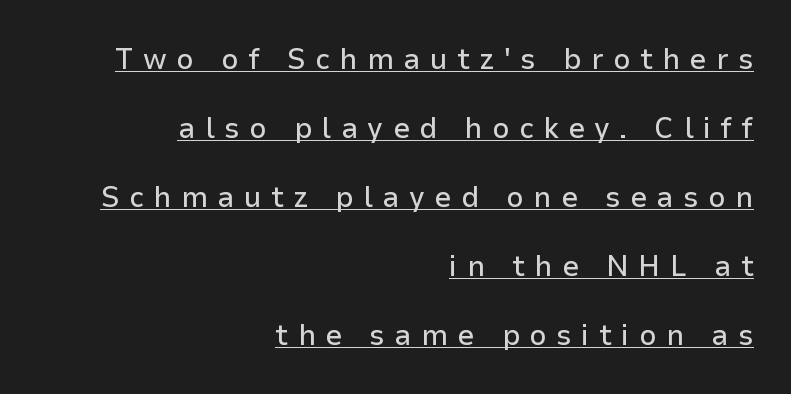
Q: Is the text italic (slanted)? A: No, it is upright.
Q: Is the typeface a serif or a sans-serif typeface? A: Sans-serif.
Q: Is the text underlined? A: Yes.
Q: How is the paragraph aligned? A: Right-aligned.
Q: Is the spacing between letters normal or unusually wide? A: Unusually wide.
Q: Is the spacing between lines tight, normal or loose? A: Loose.
Q: Width (condensed, normal, or wide)? A: Normal.
Q: Stroke contrast? A: Low.
Q: x-height? A: Medium.
Q: Monospaced? A: No.
